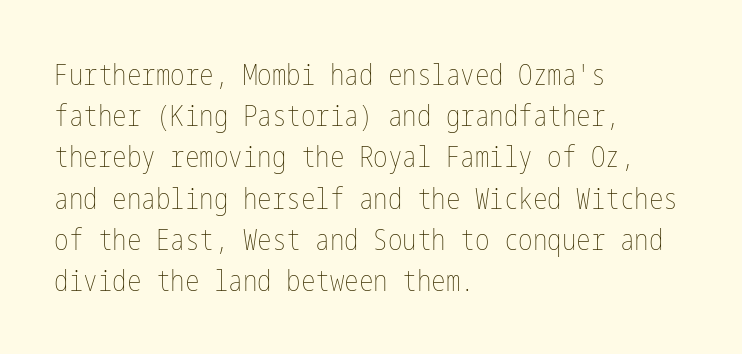
Baseline-to-baseline distance is the conventional proportion of letter height. A quiet, ordinary-to-light weight characterises the typeface. Only glyphs here, with clear space below each row. The lines in this sample share a left origin and differ only in where they stop. A roman cut, with each character standing at attention.
